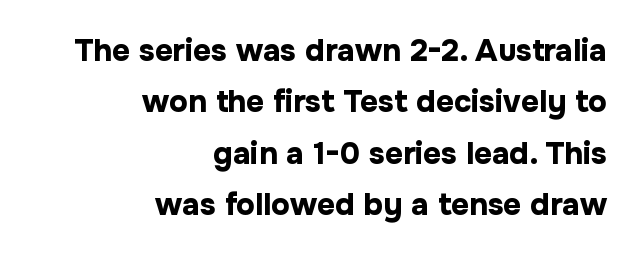
Q: Is the text bold? A: Yes.
Q: Is the text italic (slanted)? A: No, it is upright.
Q: Is the typeface a serif or a sans-serif typeface? A: Sans-serif.
Q: Is the text underlined? A: No.
Q: How is the paragraph aligned? A: Right-aligned.
Q: Is the spacing between letters normal or unusually wide? A: Normal.
Q: Is the spacing between lines tight, normal or loose? A: Normal.
Q: Width (condensed, normal, or wide)? A: Normal.
Q: Stroke contrast? A: Low.
Q: x-height? A: Medium.
Q: Monospaced? A: No.
